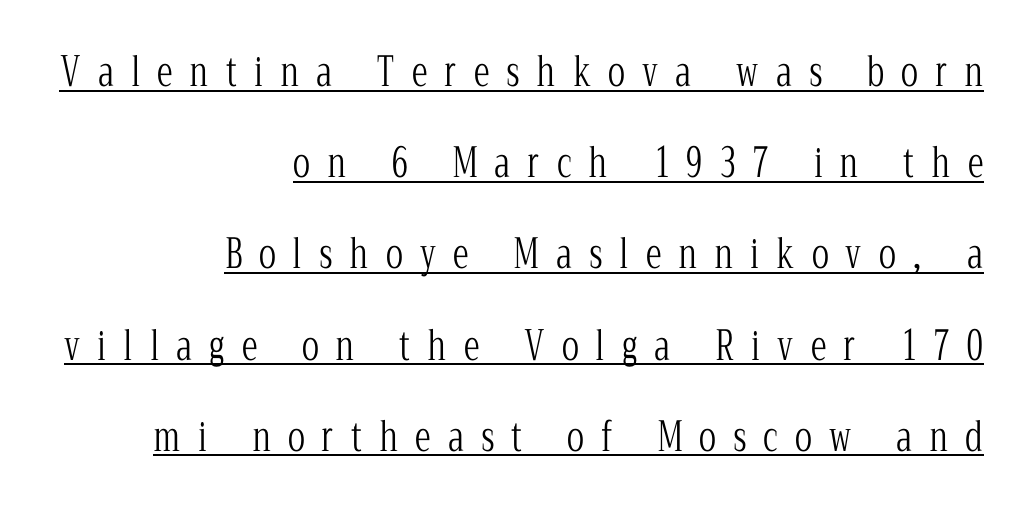
Q: Is the text bold? A: No.
Q: Is the text italic (slanted)? A: No, it is upright.
Q: Is the typeface a serif or a sans-serif typeface? A: Serif.
Q: Is the text underlined? A: Yes.
Q: How is the paragraph aligned? A: Right-aligned.
Q: Is the spacing between letters normal or unusually wide? A: Unusually wide.
Q: Is the spacing between lines tight, normal or loose? A: Loose.
Q: Width (condensed, normal, or wide)? A: Condensed.
Q: Stroke contrast? A: Low.
Q: x-height? A: Medium.
Q: Monospaced? A: No.
